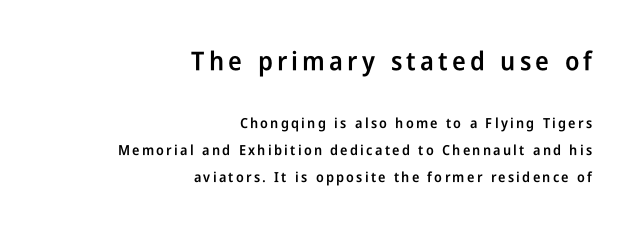
The image shows 26 px text type, upright; set right-aligned, loose line spacing (1.91x), not underlined; the first (top) block is 1.86x larger.
